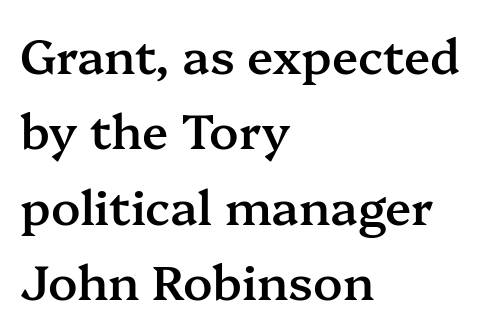
{"serif": "yes", "italic": "no", "bold": "semi", "weight": "semibold", "width": "normal", "stroke_contrast": "medium", "x_height": "medium", "monospaced": "no", "underline": "no", "align": "left", "line_spacing": "normal", "line_spacing_ratio": 1.57, "letter_spacing": "normal", "letter_spacing_em": 0.0, "glyph_px": 48}
